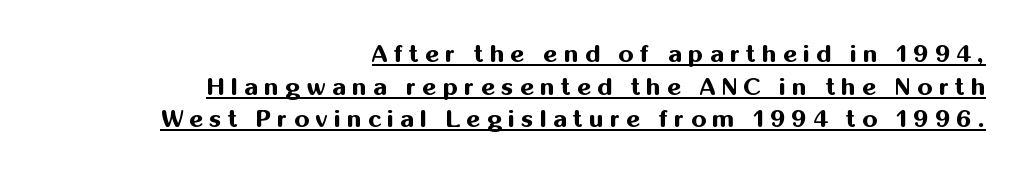
{"italic": "no", "bold": "yes", "underline": "yes", "align": "right", "line_spacing": "normal", "line_spacing_ratio": 1.36, "letter_spacing": "wide", "letter_spacing_em": 0.27, "glyph_px": 24}
